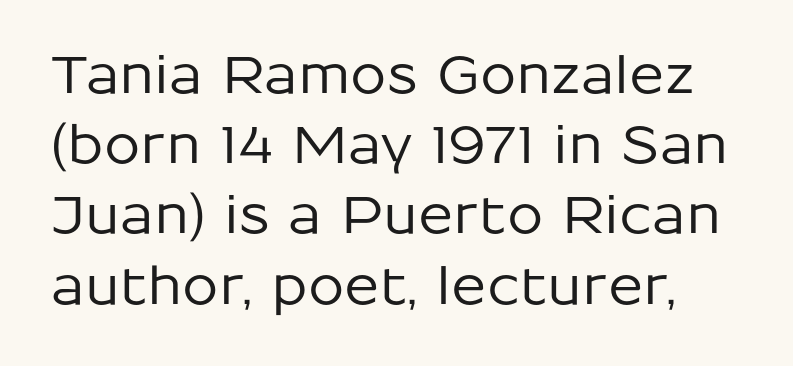
The image shows 52 px sans-serif type, upright; set normal line spacing (1.35x), normal letter spacing, not underlined; low stroke contrast and a medium x-height.
